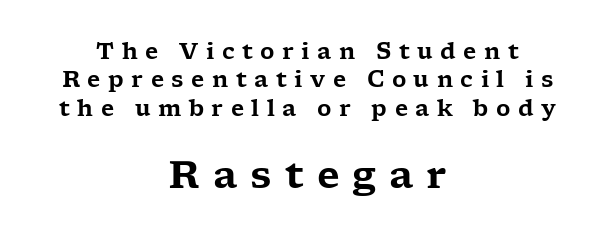
Vertical spacing — default. The lines in this sample share a center point and differ in where they start and stop. I'd call this a serif setting — the letters wear small feet. Top chunk: small. Bottom chunk: large. Inter-character spacing is expanded well beyond the font's built-in metrics.
